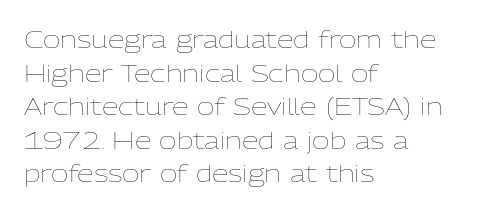
Q: Is the text bold? A: No.
Q: Is the text italic (slanted)? A: No, it is upright.
Q: Is the text underlined? A: No.
Q: How is the paragraph aligned? A: Left-aligned.
Q: Is the spacing between letters normal or unusually wide? A: Normal.
Q: Is the spacing between lines tight, normal or loose? A: Normal.
